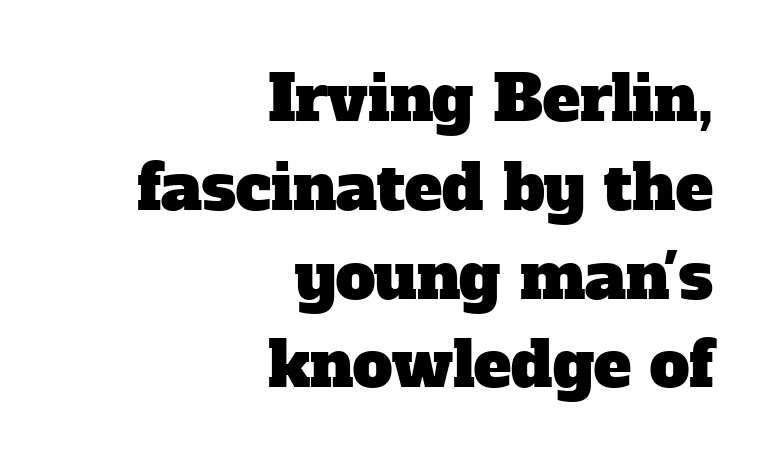
{"serif": "yes", "width": "normal", "stroke_contrast": "low", "x_height": "medium", "monospaced": "no", "underline": "no", "align": "right", "line_spacing": "normal", "line_spacing_ratio": 1.41, "letter_spacing": "normal", "letter_spacing_em": 0.0, "glyph_px": 63}
